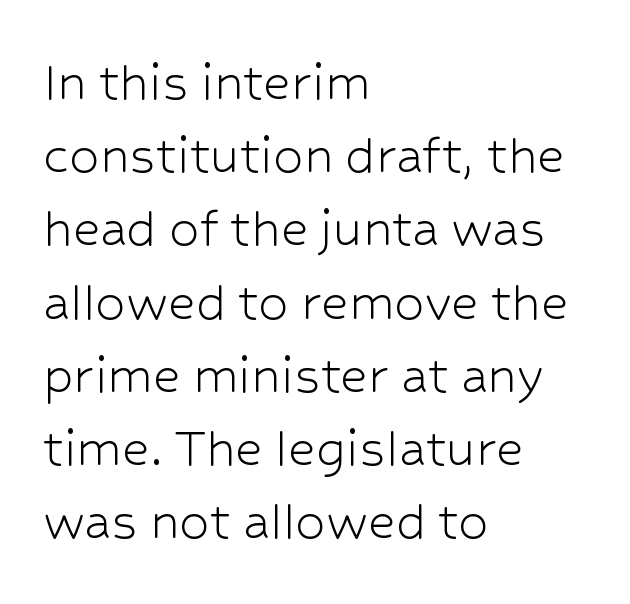
{"serif": "no", "italic": "no", "bold": "no", "weight": "light", "width": "normal", "stroke_contrast": "low", "x_height": "medium", "monospaced": "no", "underline": "no", "align": "left", "line_spacing_ratio": 1.22, "letter_spacing": "normal", "letter_spacing_em": 0.0, "glyph_px": 60}
